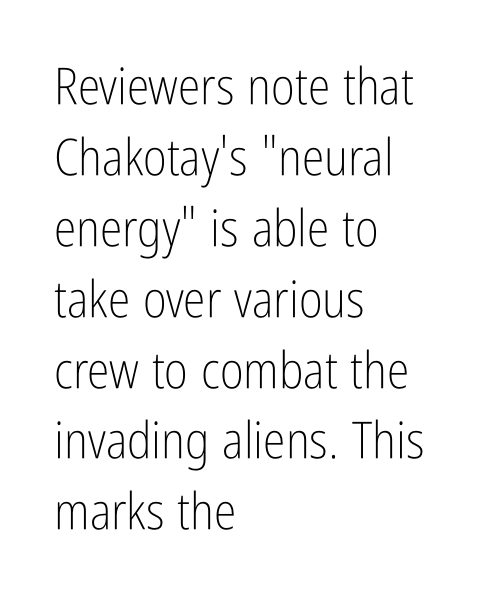
Q: Is the text bold? A: No.
Q: Is the text italic (slanted)? A: No, it is upright.
Q: Is the typeface a serif or a sans-serif typeface? A: Sans-serif.
Q: Is the text underlined? A: No.
Q: How is the paragraph aligned? A: Left-aligned.
Q: Is the spacing between letters normal or unusually wide? A: Normal.
Q: Is the spacing between lines tight, normal or loose? A: Normal.
Q: Width (condensed, normal, or wide)? A: Condensed.
Q: Stroke contrast? A: Low.
Q: x-height? A: Medium.
Q: Monospaced? A: No.
